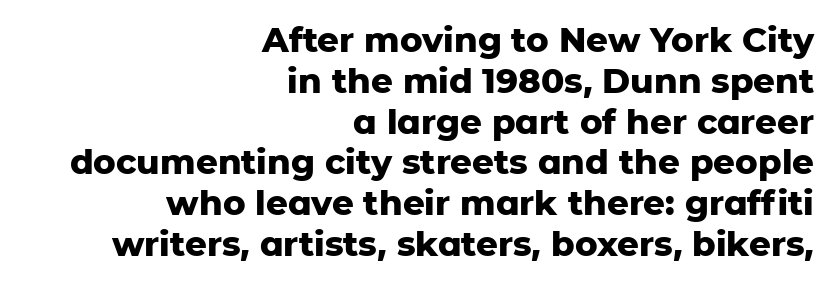
Q: Is the text bold? A: Yes.
Q: Is the text italic (slanted)? A: No, it is upright.
Q: Is the typeface a serif or a sans-serif typeface? A: Sans-serif.
Q: Is the text underlined? A: No.
Q: How is the paragraph aligned? A: Right-aligned.
Q: Is the spacing between letters normal or unusually wide? A: Normal.
Q: Width (condensed, normal, or wide)? A: Normal.
Q: Stroke contrast? A: Low.
Q: x-height? A: Medium.
Q: Monospaced? A: No.
